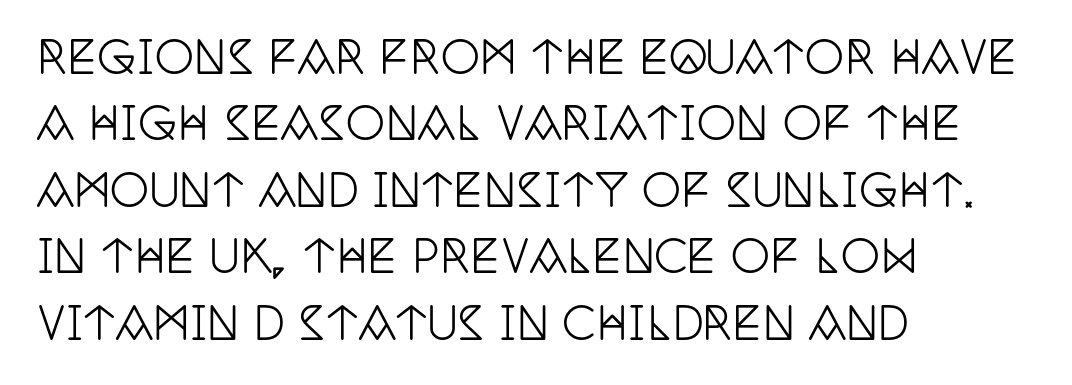
The image shows 44 px condensed serif type, upright; set left-aligned, normal line spacing (1.51x), normal letter spacing, not underlined; low stroke contrast and a large x-height.
